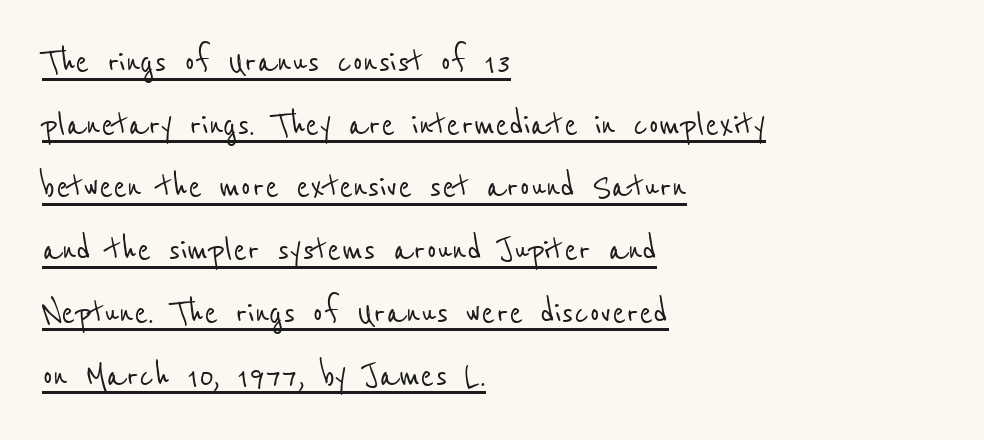
{"serif": "no", "width": "condensed", "stroke_contrast": "low", "x_height": "medium", "monospaced": "no", "underline": "yes", "align": "left", "line_spacing": "normal", "line_spacing_ratio": 1.53, "letter_spacing": "normal", "letter_spacing_em": 0.0, "glyph_px": 41}
